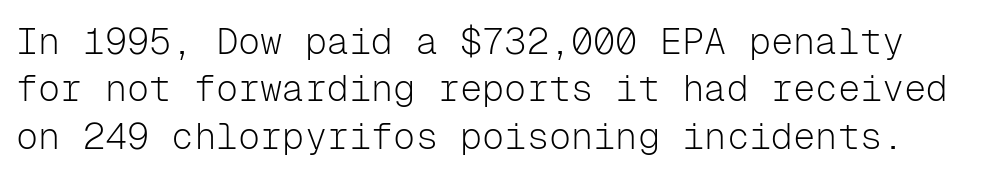
Q: Is the text bold? A: No.
Q: Is the text italic (slanted)? A: No, it is upright.
Q: Is the typeface a serif or a sans-serif typeface? A: Sans-serif.
Q: Is the text underlined? A: No.
Q: Is the spacing between letters normal or unusually wide? A: Normal.
Q: Is the spacing between lines tight, normal or loose? A: Normal.
Q: Width (condensed, normal, or wide)? A: Normal.
Q: Stroke contrast? A: Low.
Q: x-height? A: Medium.
Q: Monospaced? A: Yes.
